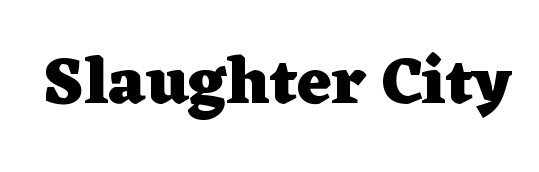
Q: Is the text bold? A: Yes.
Q: Is the text italic (slanted)? A: No, it is upright.
Q: Is the typeface a serif or a sans-serif typeface? A: Serif.
Q: Is the text underlined? A: No.
Q: Is the spacing between letters normal or unusually wide? A: Normal.
Q: Width (condensed, normal, or wide)? A: Wide.
Q: Stroke contrast? A: Low.
Q: x-height? A: Medium.
Q: Monospaced? A: No.
